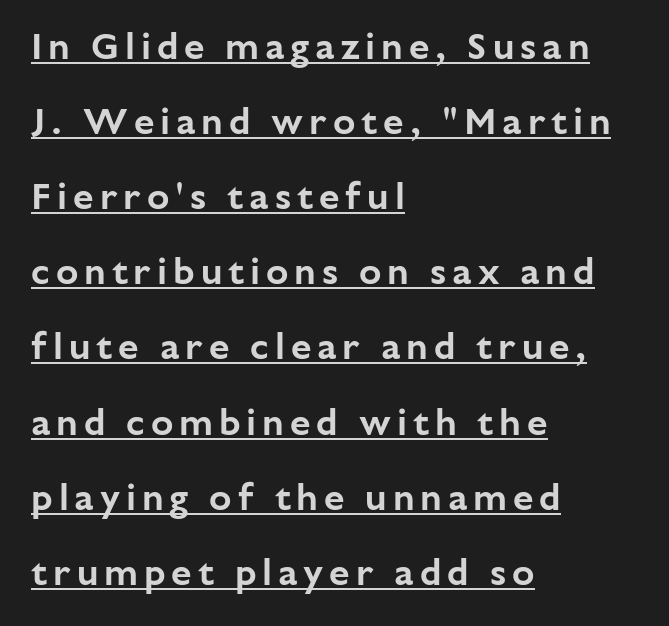
The image shows 37 px sans-serif type, upright; set left-aligned, loose line spacing (2.03x), underlined; low stroke contrast and a medium x-height.
